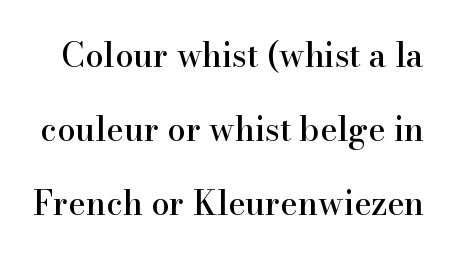
The image shows 33 px serif type, upright; set loose line spacing (2.24x), normal letter spacing, not underlined; high stroke contrast and a small x-height.
